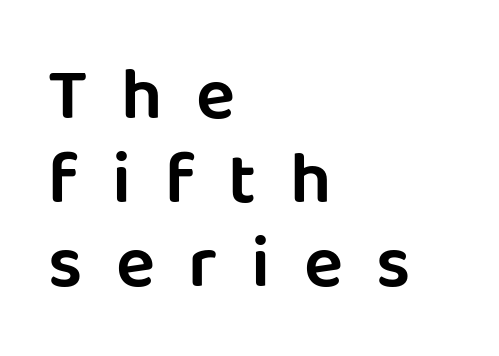
The lines are packed closely together with very little leading. The axis of the letterforms is exactly vertical. The rendering uses natural spacing where letterforms have individual widths. The space directly below the letters is spotless.
